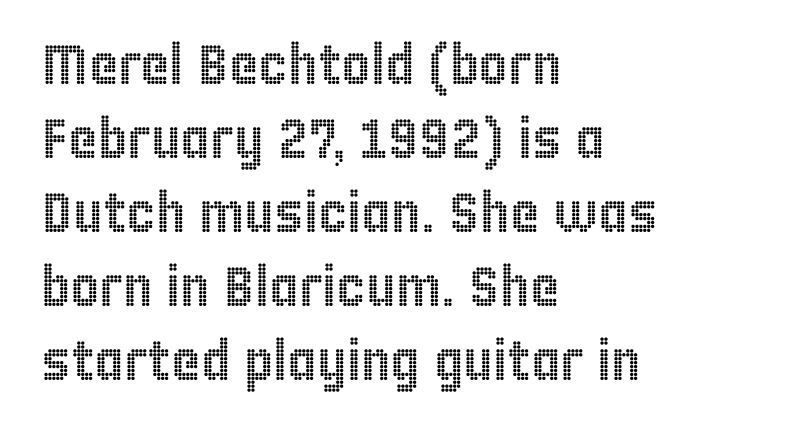
Observe the ordinary spacing: letters are neighbours, not strangers. The typesetter chose a ragged-right arrangement here. No italicization has been applied; the sample stays upright. Proportional: the letters do not fall into vertical columns. Just letters on the line, the space beneath them empty.
